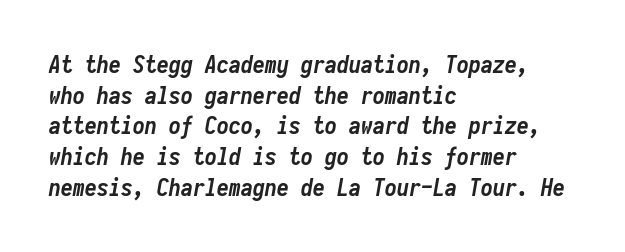
{"italic": "yes", "lean": "right", "slant_degrees": 10, "bold": "yes", "underline": "no", "align": "left", "line_spacing": "normal", "line_spacing_ratio": 1.28, "letter_spacing": "normal", "letter_spacing_em": 0.0, "glyph_px": 24}
